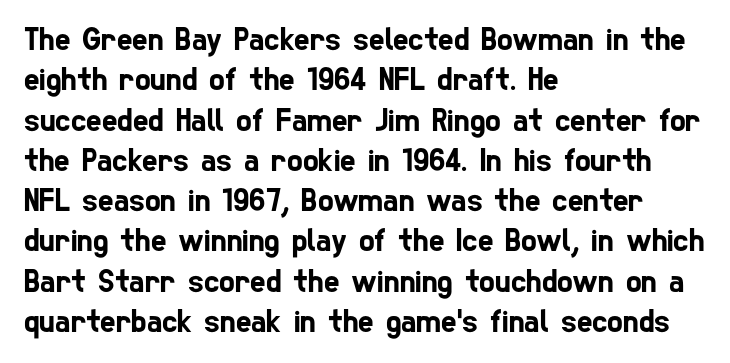
Q: Is the typeface a serif or a sans-serif typeface? A: Sans-serif.
Q: Is the text underlined? A: No.
Q: How is the paragraph aligned? A: Left-aligned.
Q: Is the spacing between letters normal or unusually wide? A: Normal.
Q: Width (condensed, normal, or wide)? A: Condensed.
Q: Stroke contrast? A: Low.
Q: x-height? A: Medium.
Q: Monospaced? A: No.
